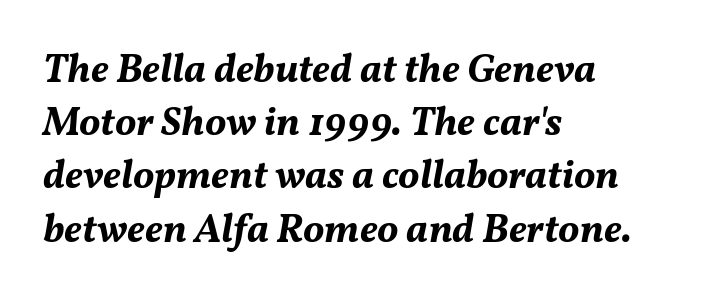
Q: Is the text bold? A: Yes.
Q: Is the text italic (slanted)? A: Yes, it leans right by about 11 degrees.
Q: Is the text underlined? A: No.
Q: How is the paragraph aligned? A: Left-aligned.
Q: Is the spacing between letters normal or unusually wide? A: Normal.
Q: Is the spacing between lines tight, normal or loose? A: Normal.
Q: Width (condensed, normal, or wide)? A: Normal.
Q: Stroke contrast? A: Medium.
Q: x-height? A: Medium.
Q: Monospaced? A: No.
